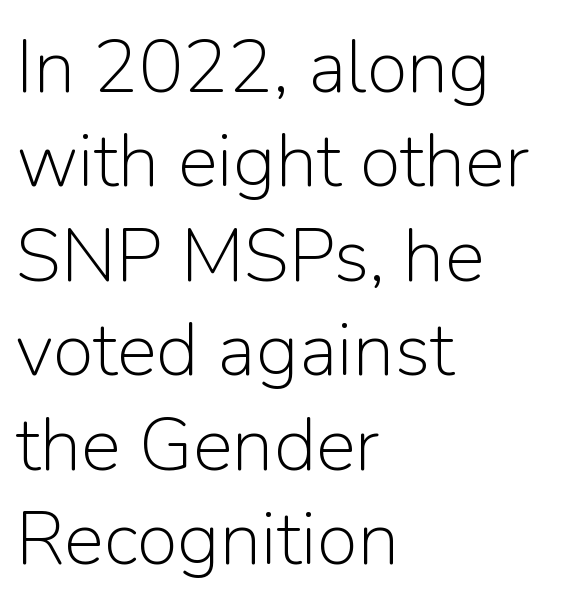
The letters stand upright; this is a roman face. A classic flush-left, rag-right setting is used for this passage. Unbolded letterforms with no extra heft. Varying glyph widths throughout — classic text-font behaviour.
